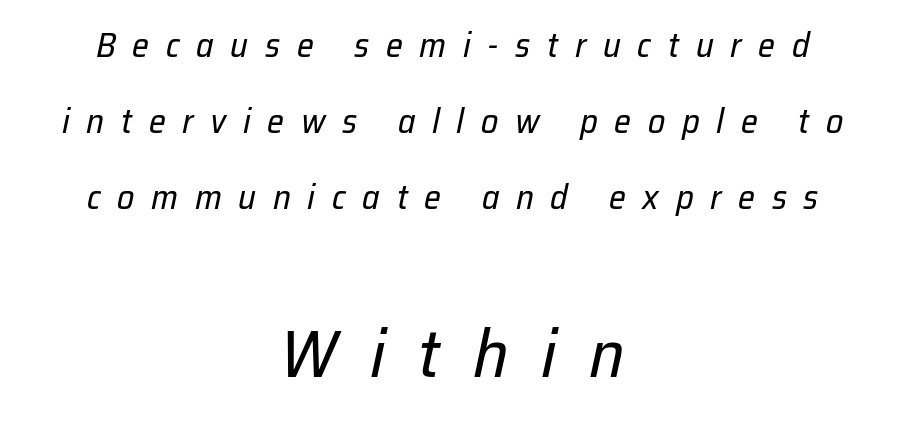
{"italic": "yes", "lean": "right", "slant_degrees": 12, "bold": "no", "weight": "regular", "width": "normal", "stroke_contrast": "low", "x_height": "medium", "monospaced": "no", "underline": "no", "align": "center", "line_spacing": "loose", "line_spacing_ratio": 2.24, "letter_spacing": "wide", "letter_spacing_em": 0.49, "larger_block": "second", "size_ratio": 1.97, "glyph_px": 67}
